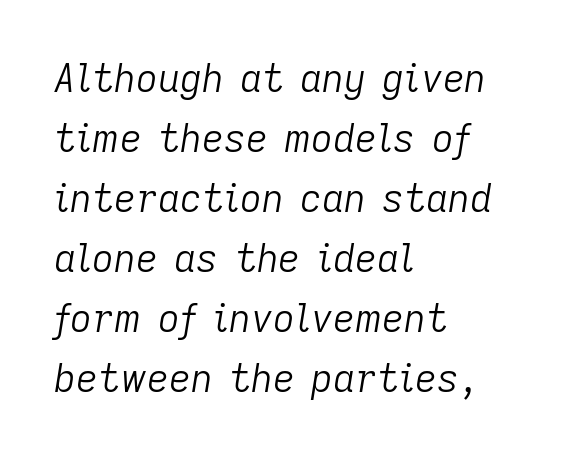
The image shows 38 px light type, italic (leaning right); set left-aligned, normal line spacing (1.58x), normal letter spacing, not underlined; low stroke contrast and a medium x-height.
